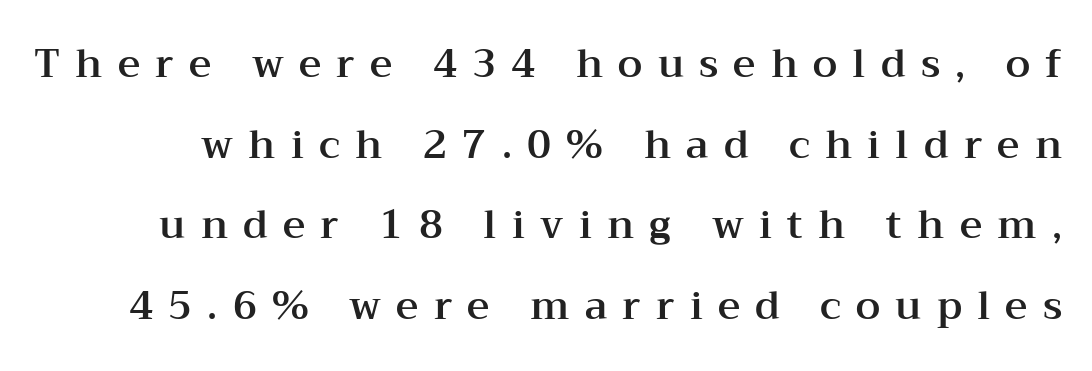
Q: Is the text italic (slanted)? A: No, it is upright.
Q: Is the typeface a serif or a sans-serif typeface? A: Serif.
Q: Is the text underlined? A: No.
Q: Is the spacing between letters normal or unusually wide? A: Unusually wide.
Q: Is the spacing between lines tight, normal or loose? A: Loose.
Q: Width (condensed, normal, or wide)? A: Wide.
Q: Stroke contrast? A: Medium.
Q: x-height? A: Medium.
Q: Monospaced? A: No.
